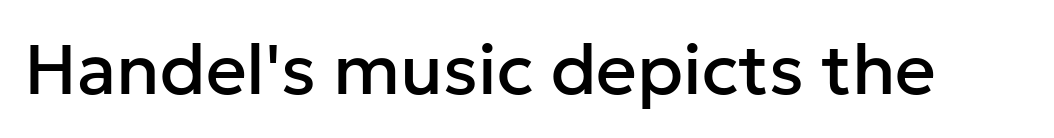
The image shows 71 px sans-serif type, upright; set normal letter spacing, not underlined; low stroke contrast and a medium x-height.
